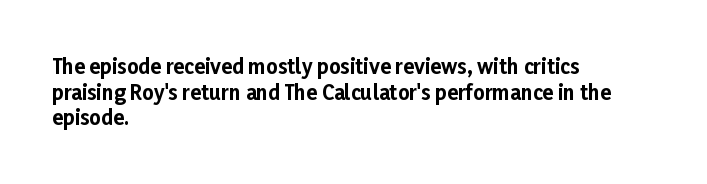
The image shows 20 px bold type, upright; set left-aligned, normal line spacing (1.28x), normal letter spacing, not underlined.
